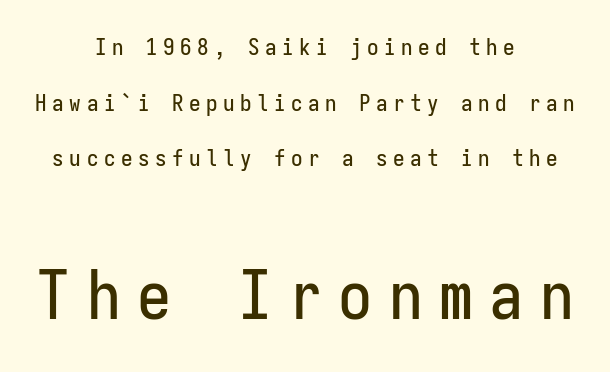
The image shows 68 px condensed sans-serif type, upright, monospaced; set centered, loose line spacing (2.42x), unusually wide letter spacing (+0.24 em), not underlined; the second (bottom) block is 2.96x larger; low stroke contrast and a medium x-height.
